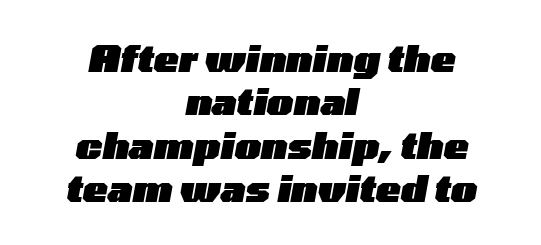
The image shows 37 px heavy, wide type, italic (leaning right); set centered, line spacing 1.17x, normal letter spacing, not underlined; low stroke contrast and a medium x-height.
